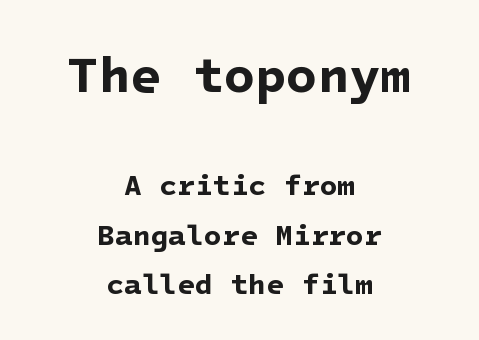
The image shows 51 px bold sans-serif type; set centered, normal line spacing (1.7x), normal letter spacing, not underlined; the first (top) block is 1.76x larger; low stroke contrast and a medium x-height.
